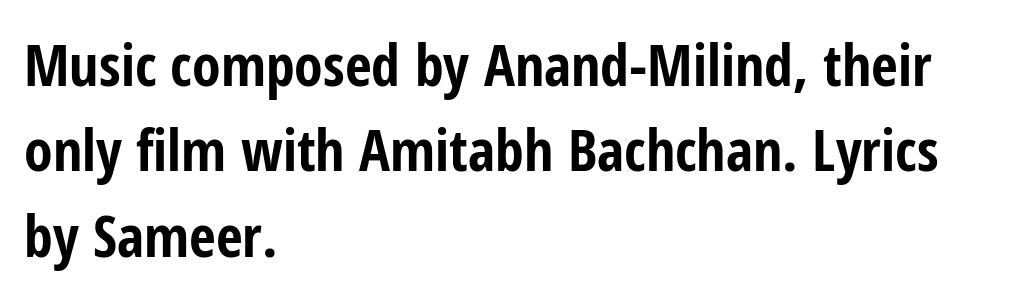
Nobody drew a line under any word here. Spacing verdict: proportional, widths tailored to each character. The setting favours the left margin, as ordinary paragraphs usually do. Glyph-to-glyph distance matches everyday printed text. Regular leading.
